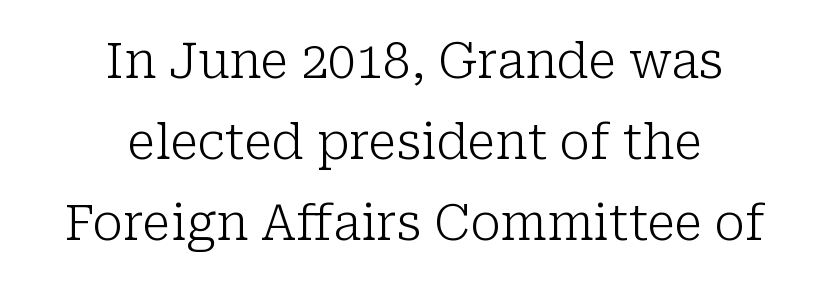
Q: Is the text bold? A: No.
Q: Is the text italic (slanted)? A: No, it is upright.
Q: Is the typeface a serif or a sans-serif typeface? A: Serif.
Q: Is the text underlined? A: No.
Q: How is the paragraph aligned? A: Centered.
Q: Is the spacing between letters normal or unusually wide? A: Normal.
Q: Is the spacing between lines tight, normal or loose? A: Normal.
Q: Width (condensed, normal, or wide)? A: Normal.
Q: Stroke contrast? A: Low.
Q: x-height? A: Medium.
Q: Monospaced? A: No.
